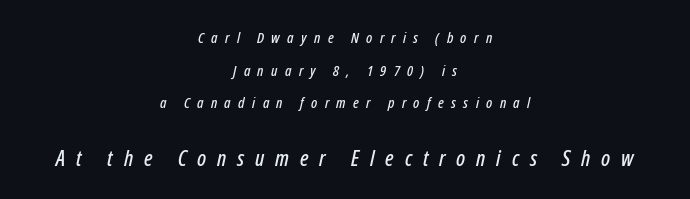
{"italic": "yes", "lean": "right", "slant_degrees": 12, "underline": "no", "align": "center", "line_spacing": "loose", "line_spacing_ratio": 2.18, "letter_spacing": "wide", "letter_spacing_em": 0.49, "larger_block": "second", "size_ratio": 1.47, "glyph_px": 22}
